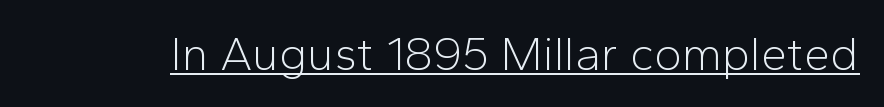
These glyphs show unthickened strokes, regular width or finer. This sample has the flowing, uneven cadence of proportional lettering. Observe the ordinary spacing: letters are neighbours, not strangers. The characters display no serif detailing; their extremities are plain. The lettering holds an erect, upright posture throughout.
